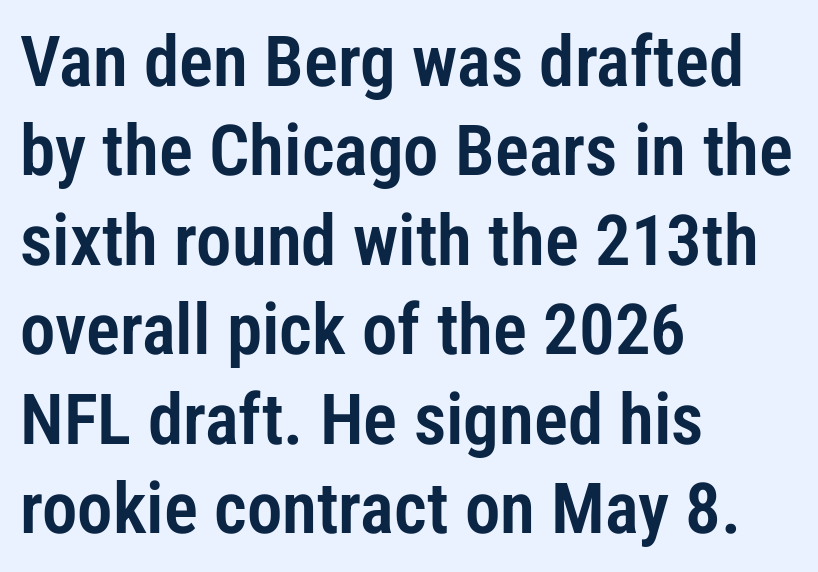
The specimen reads as upright at a glance. Where is the straight margin? On the left. Descender tails drop into unmarked territory. Check where the strokes stop: nothing finishes them off — pure sans. Spacing between characters is what you'd get straight out of the box.
